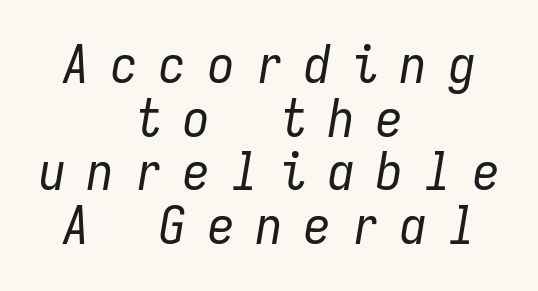
The image shows 53 px regular-weight, condensed type, italic (leaning right), monospaced; set centered, tight line spacing (1.01x), unusually wide letter spacing (+0.41 em), not underlined; low stroke contrast and a medium x-height.
